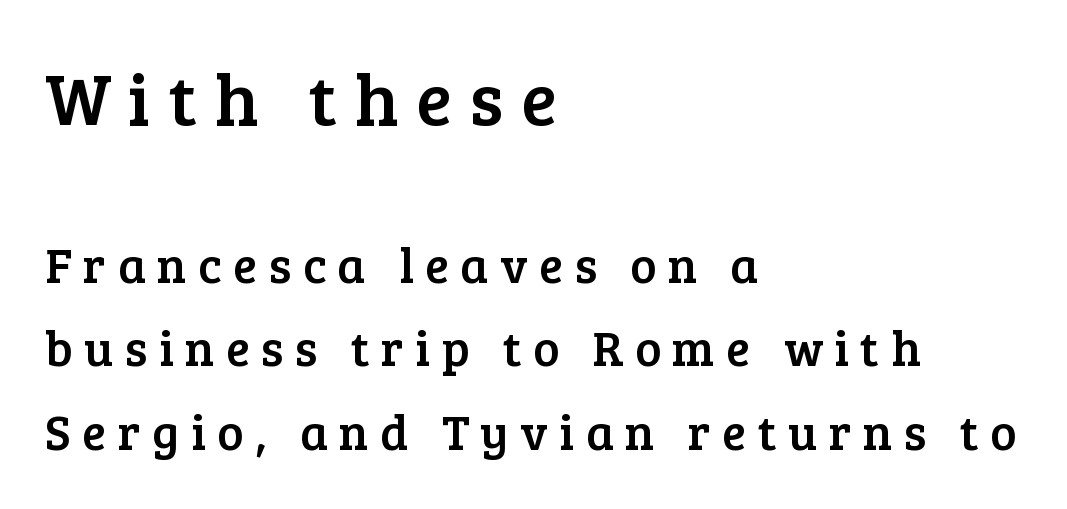
The image shows 74 px serif type, upright; set left-aligned, normal line spacing (1.7x), unusually wide letter spacing (+0.24 em), not underlined; the first (top) block is 1.51x larger; low stroke contrast and a medium x-height.
